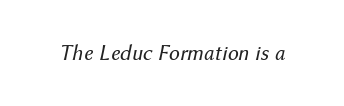
Compared with typical body copy, the letter spacing here is the same. Style check: oblique. Stems here are at most as thick as an everyday book face. Bare-footed words on every line.
